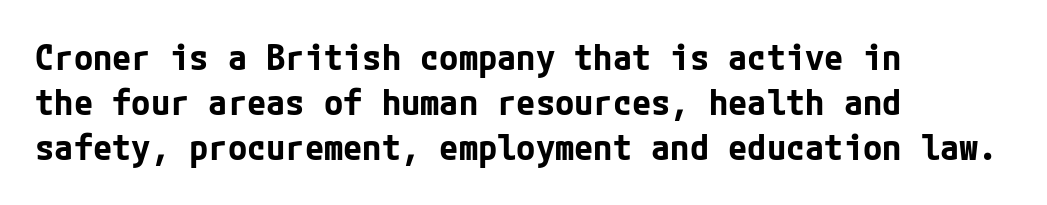
This sample uses plain, unmodified letter spacing. Posture: vertical. Has an underline been added? It has not. Horizontal bands of white between lines are of average thickness.
